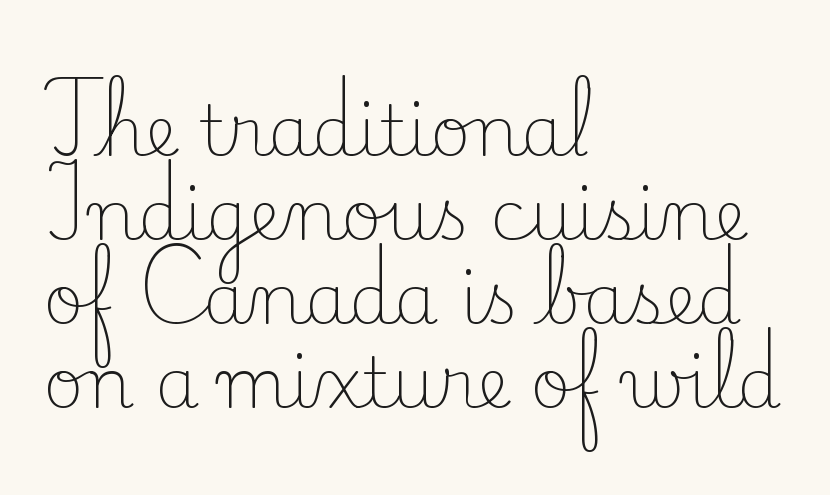
{"serif": "yes", "italic": "no", "bold": "no", "weight": "light", "width": "normal", "stroke_contrast": "low", "x_height": "small", "monospaced": "no", "underline": "no", "align": "left", "line_spacing_ratio": 1.2, "letter_spacing": "normal", "letter_spacing_em": 0.0, "glyph_px": 70}
